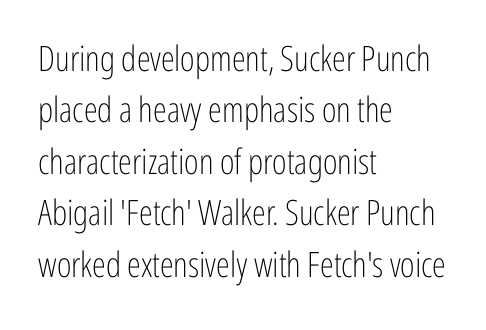
In terms of letterform style, serifs are entirely absent. A typesetter would mark this as roman, not italic. The rendering uses natural spacing where letterforms have individual widths. The area under the type is left untouched. Stems here are at most as thick as an everyday book face. Left-aligned paragraph, ragged on the right.
